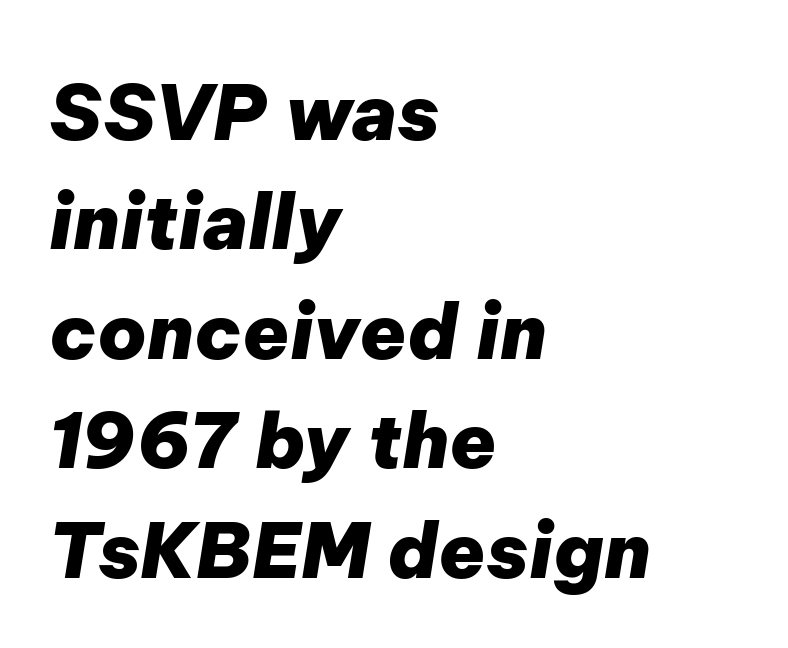
Q: Is the text bold? A: Yes.
Q: Is the text italic (slanted)? A: Yes, it leans right by about 9 degrees.
Q: Is the text underlined? A: No.
Q: How is the paragraph aligned? A: Left-aligned.
Q: Is the spacing between letters normal or unusually wide? A: Normal.
Q: Is the spacing between lines tight, normal or loose? A: Normal.
Q: Width (condensed, normal, or wide)? A: Normal.
Q: Stroke contrast? A: Low.
Q: x-height? A: Medium.
Q: Monospaced? A: No.
